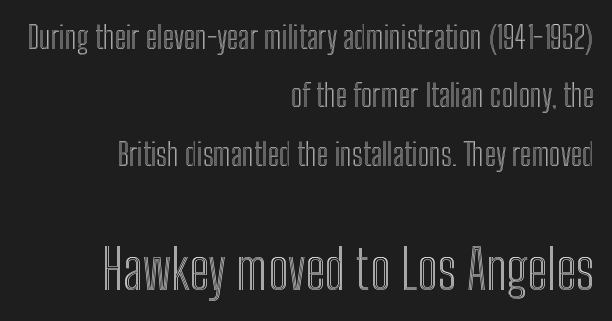
{"italic": "no", "width": "condensed", "x_height": "medium", "monospaced": "no", "underline": "no", "align": "right", "line_spacing_ratio": 1.88, "letter_spacing": "normal", "letter_spacing_em": 0.0, "larger_block": "second", "size_ratio": 1.74, "glyph_px": 54}
